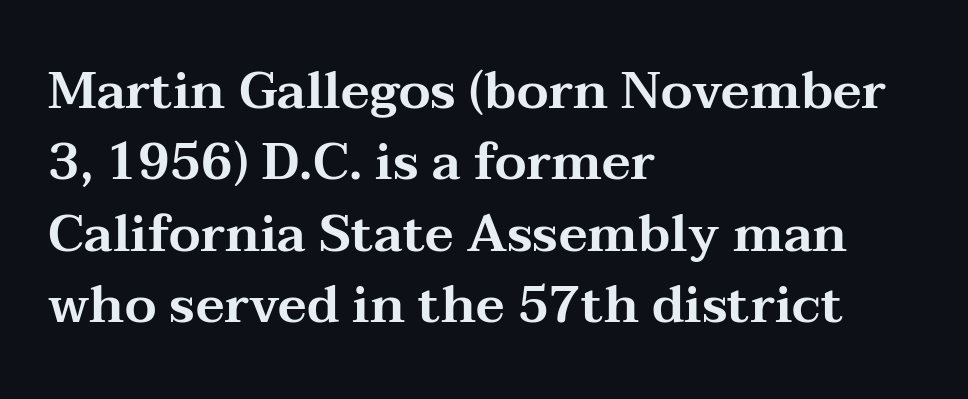
Serifs: yes, visible at the terminals of the letterforms. The leading is moderate, giving the passage an even texture. Honestly, there is no underline to notice here at all. Italic? Not at all — the glyphs are vertical. Left-aligned paragraph, ragged on the right. Spacing verdict: proportional, widths tailored to each character.
